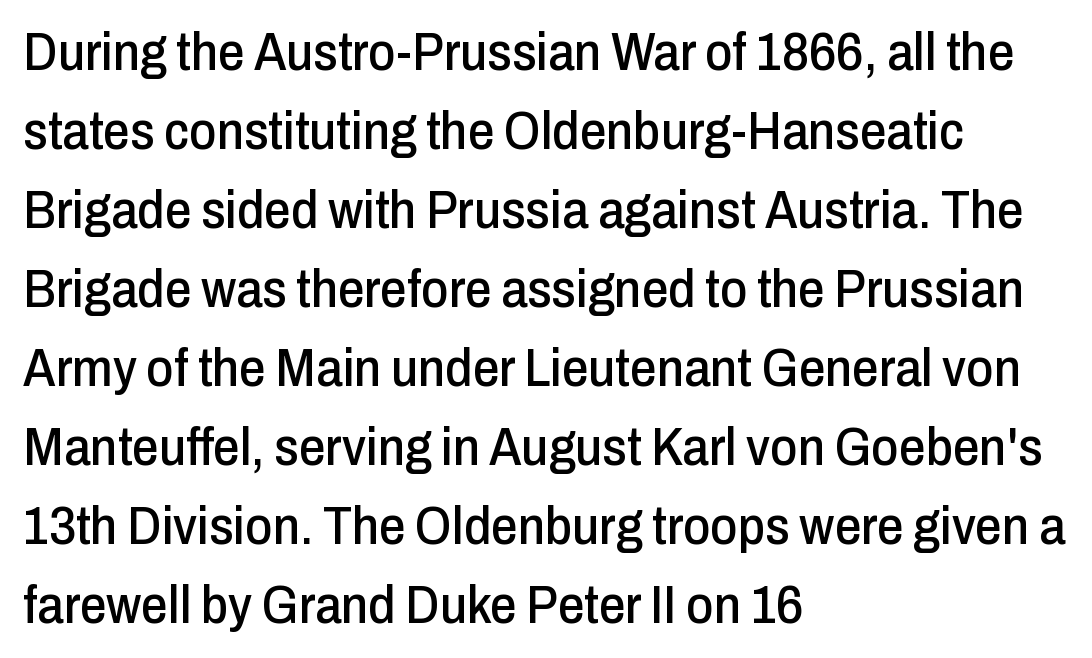
Q: Is the text italic (slanted)? A: No, it is upright.
Q: Is the typeface a serif or a sans-serif typeface? A: Sans-serif.
Q: Is the text underlined? A: No.
Q: How is the paragraph aligned? A: Left-aligned.
Q: Is the spacing between letters normal or unusually wide? A: Normal.
Q: Is the spacing between lines tight, normal or loose? A: Normal.
Q: Width (condensed, normal, or wide)? A: Condensed.
Q: Stroke contrast? A: Low.
Q: x-height? A: Medium.
Q: Monospaced? A: No.
